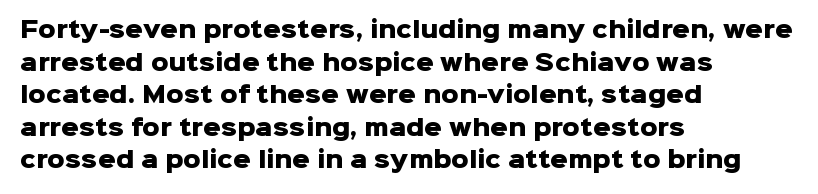
Q: Is the text bold? A: Yes.
Q: Is the text italic (slanted)? A: No, it is upright.
Q: Is the text underlined? A: No.
Q: How is the paragraph aligned? A: Left-aligned.
Q: Is the spacing between letters normal or unusually wide? A: Normal.
Q: Is the spacing between lines tight, normal or loose? A: Normal.
